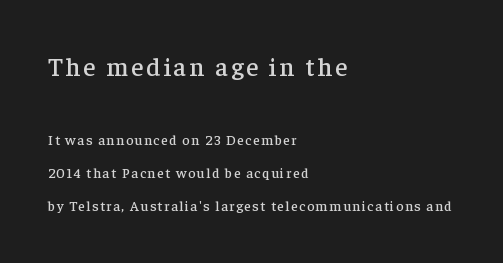
Q: Is the text italic (slanted)? A: No, it is upright.
Q: Is the text underlined? A: No.
Q: How is the paragraph aligned? A: Left-aligned.
Q: Is the spacing between lines tight, normal or loose? A: Loose.
Q: Which block of text is set in a larger size, the first (top) or the second (bottom)? A: The first (top) one.
